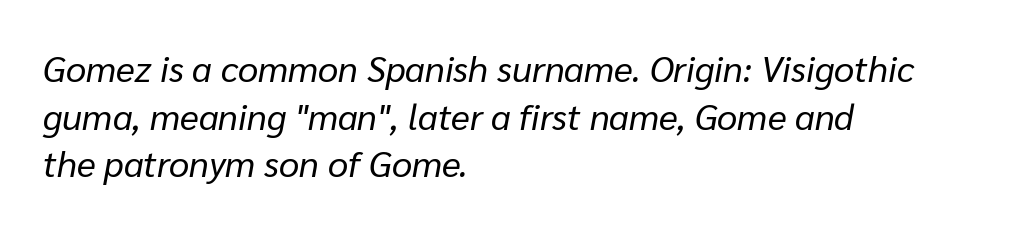
The image shows 36 px regular-weight type, italic (leaning right); set left-aligned, normal line spacing (1.32x), normal letter spacing, not underlined; low stroke contrast and a medium x-height.
